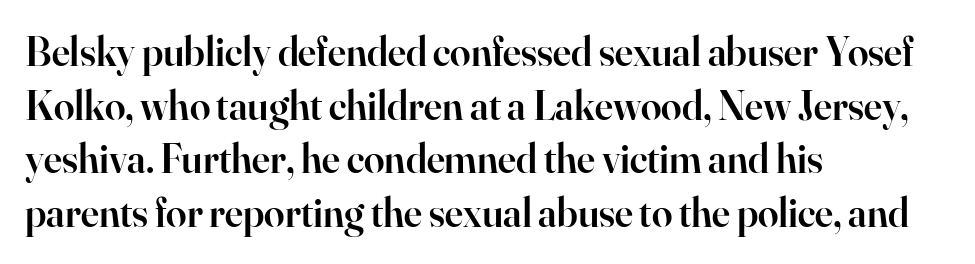
The image shows 41 px semibold serif type, upright; set left-aligned, normal line spacing (1.31x), normal letter spacing, not underlined; high stroke contrast and a small x-height.
